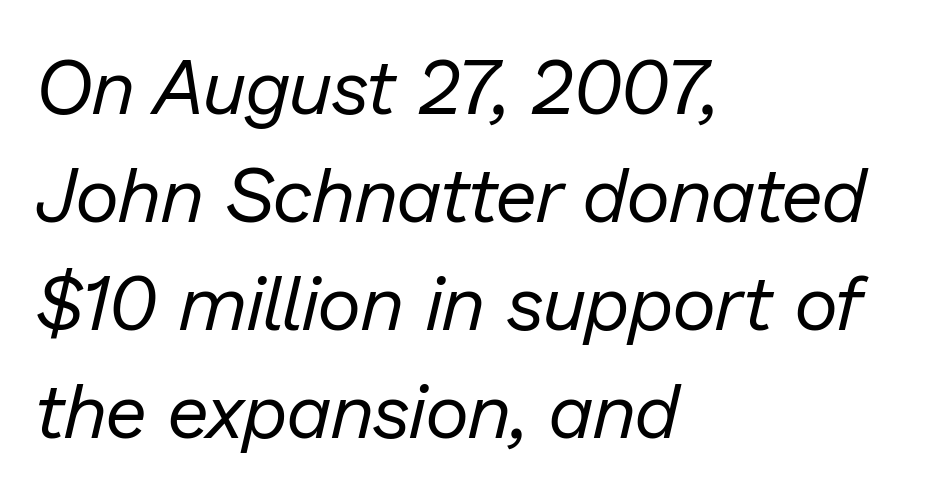
{"italic": "yes", "lean": "right", "slant_degrees": 13, "bold": "no", "weight": "regular", "width": "normal", "stroke_contrast": "low", "x_height": "medium", "monospaced": "no", "underline": "no", "align": "left", "line_spacing": "normal", "line_spacing_ratio": 1.42, "letter_spacing": "normal", "letter_spacing_em": 0.0, "glyph_px": 76}
